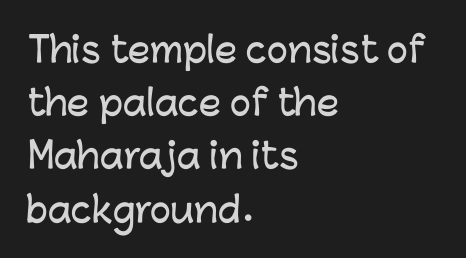
Q: Is the text italic (slanted)? A: No, it is upright.
Q: Is the typeface a serif or a sans-serif typeface? A: Sans-serif.
Q: Is the text underlined? A: No.
Q: How is the paragraph aligned? A: Left-aligned.
Q: Is the spacing between letters normal or unusually wide? A: Normal.
Q: Is the spacing between lines tight, normal or loose? A: Normal.
Q: Width (condensed, normal, or wide)? A: Normal.
Q: Stroke contrast? A: Low.
Q: x-height? A: Medium.
Q: Monospaced? A: No.
